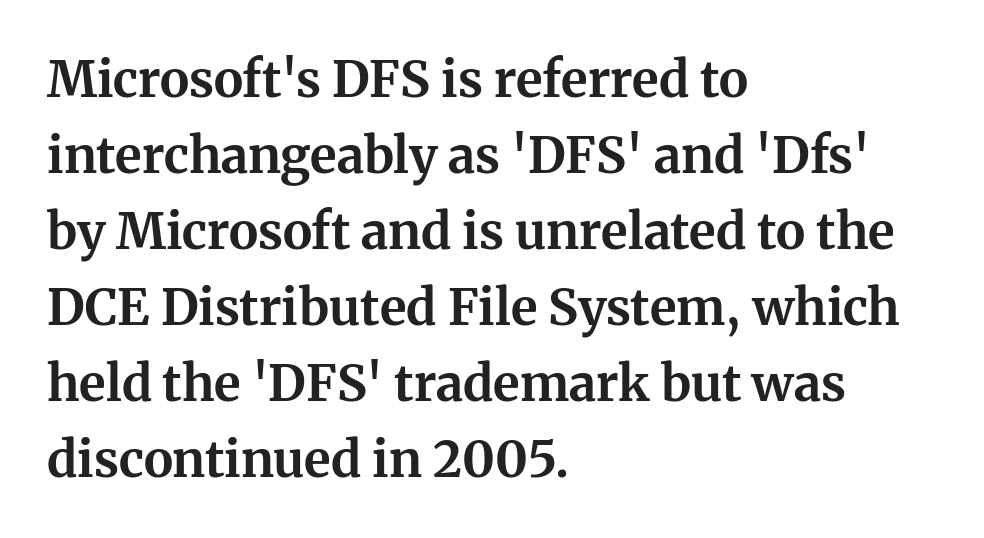
{"serif": "yes", "italic": "no", "bold": "yes", "weight": "bold", "width": "normal", "stroke_contrast": "medium", "x_height": "medium", "monospaced": "no", "underline": "no", "align": "left", "line_spacing": "normal", "line_spacing_ratio": 1.52, "letter_spacing": "normal", "letter_spacing_em": 0.0, "glyph_px": 50}
